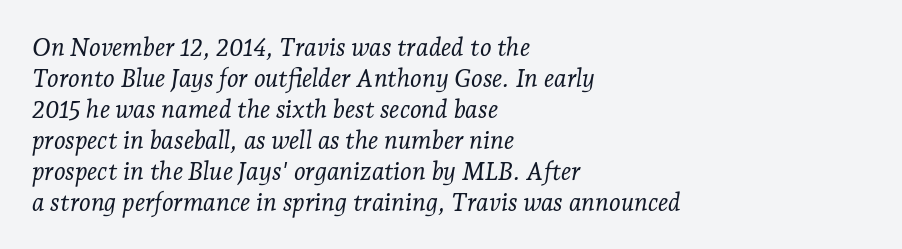
{"italic": "yes", "lean": "right", "slant_degrees": 7, "bold": "no", "underline": "no", "align": "left", "line_spacing_ratio": 1.24, "letter_spacing": "normal", "letter_spacing_em": 0.0, "glyph_px": 25}
